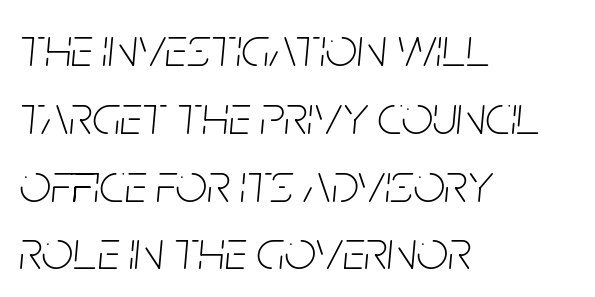
The passage shown leans; its letterforms are oblique. You could not count columns in this text — the font is proportionally spaced. Each word holds together tightly as a unit, with standard inter-letter gaps. Compared with a typical body face, this is equally light or lighter still. Rule under the text: the space is simply empty.
